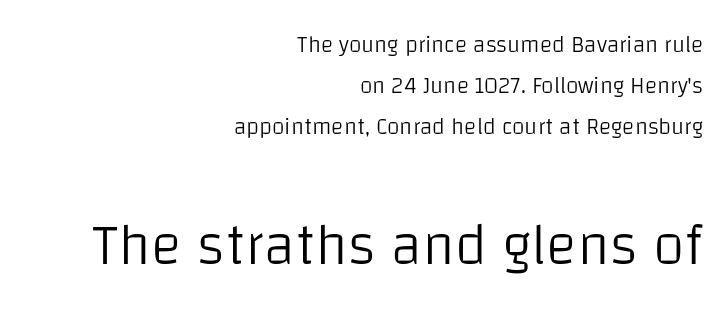
{"serif": "no", "italic": "no", "bold": "no", "weight": "light", "width": "normal", "stroke_contrast": "low", "x_height": "large", "monospaced": "no", "underline": "no", "align": "right", "line_spacing_ratio": 1.78, "letter_spacing": "normal", "letter_spacing_em": 0.0, "larger_block": "second", "size_ratio": 2.52, "glyph_px": 58}
